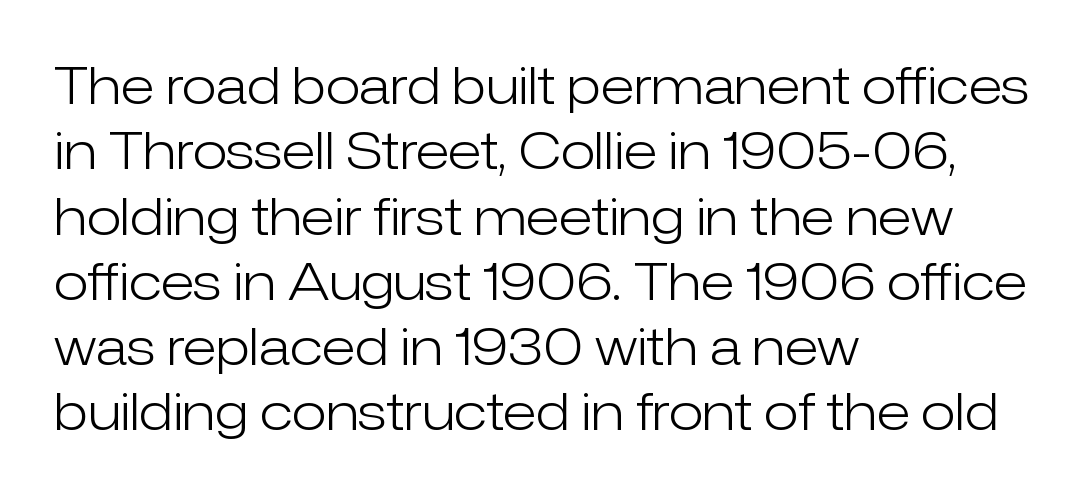
Q: Is the text bold? A: No.
Q: Is the text italic (slanted)? A: No, it is upright.
Q: Is the typeface a serif or a sans-serif typeface? A: Sans-serif.
Q: Is the text underlined? A: No.
Q: How is the paragraph aligned? A: Left-aligned.
Q: Is the spacing between letters normal or unusually wide? A: Normal.
Q: Is the spacing between lines tight, normal or loose? A: Normal.
Q: Width (condensed, normal, or wide)? A: Normal.
Q: Stroke contrast? A: Low.
Q: x-height? A: Medium.
Q: Monospaced? A: No.
